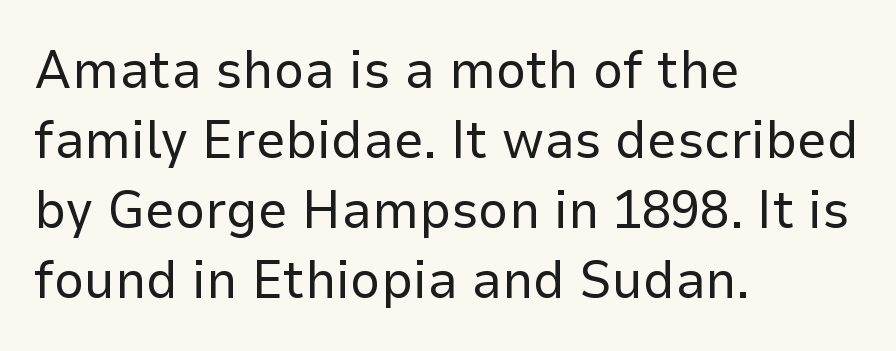
{"serif": "no", "italic": "no", "bold": "no", "weight": "regular", "width": "normal", "stroke_contrast": "low", "x_height": "medium", "monospaced": "no", "underline": "no", "align": "left", "line_spacing": "normal", "line_spacing_ratio": 1.32, "letter_spacing": "normal", "letter_spacing_em": 0.0, "glyph_px": 53}
